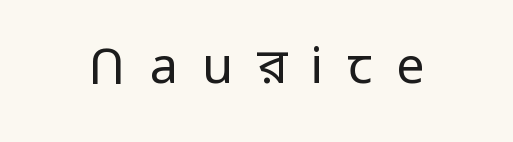
{"serif": "no", "italic": "no", "bold": "no", "weight": "regular", "width": "normal", "stroke_contrast": "low", "x_height": "medium", "monospaced": "no", "underline": "no", "letter_spacing": "wide", "letter_spacing_em": 0.48, "glyph_px": 50}
